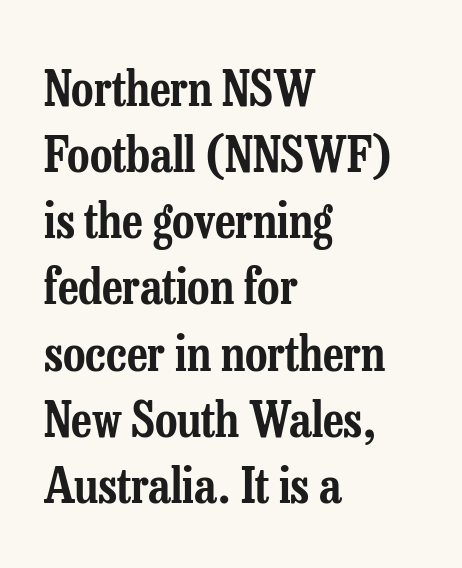
Q: Is the text italic (slanted)? A: No, it is upright.
Q: Is the typeface a serif or a sans-serif typeface? A: Serif.
Q: Is the text underlined? A: No.
Q: How is the paragraph aligned? A: Left-aligned.
Q: Is the spacing between letters normal or unusually wide? A: Normal.
Q: Is the spacing between lines tight, normal or loose? A: Normal.
Q: Width (condensed, normal, or wide)? A: Condensed.
Q: Stroke contrast? A: Low.
Q: x-height? A: Medium.
Q: Monospaced? A: No.
